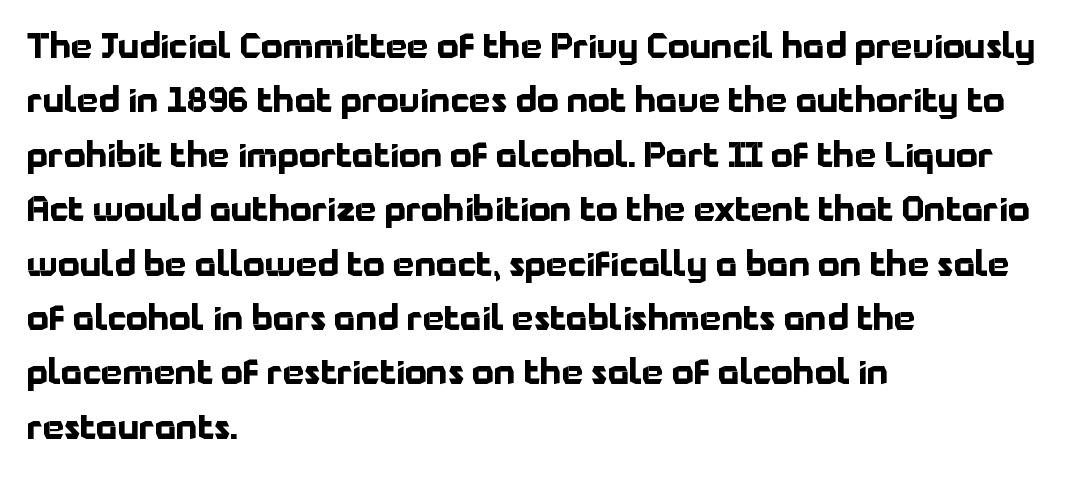
Q: Is the text bold? A: Yes.
Q: Is the text italic (slanted)? A: No, it is upright.
Q: Is the typeface a serif or a sans-serif typeface? A: Sans-serif.
Q: Is the text underlined? A: No.
Q: How is the paragraph aligned? A: Left-aligned.
Q: Is the spacing between letters normal or unusually wide? A: Normal.
Q: Is the spacing between lines tight, normal or loose? A: Normal.
Q: Width (condensed, normal, or wide)? A: Normal.
Q: Stroke contrast? A: Low.
Q: x-height? A: Medium.
Q: Monospaced? A: No.
